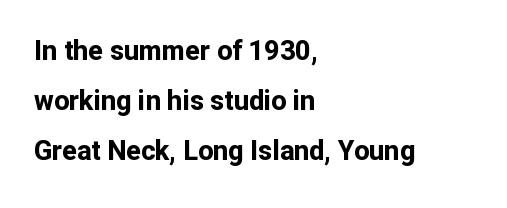
The image shows 27 px bold type, upright; set left-aligned, line spacing 1.86x, normal letter spacing, not underlined.
